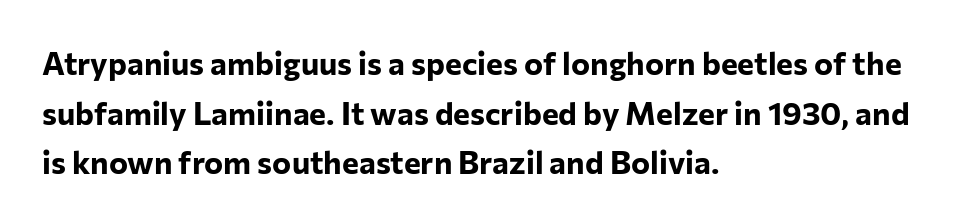
The image shows 32 px bold sans-serif type, upright; set left-aligned, normal line spacing (1.55x), normal letter spacing, not underlined; low stroke contrast and a medium x-height.
